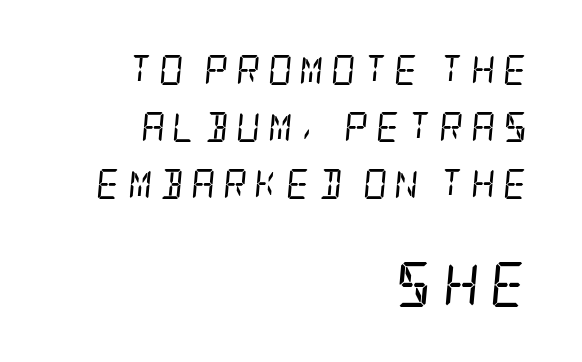
Q: Is the text bold? A: No.
Q: Is the text italic (slanted)? A: Yes, it leans right by about 5 degrees.
Q: Is the typeface a serif or a sans-serif typeface? A: Serif.
Q: Is the text underlined? A: No.
Q: How is the paragraph aligned? A: Right-aligned.
Q: Is the spacing between letters normal or unusually wide? A: Unusually wide.
Q: Is the spacing between lines tight, normal or loose? A: Loose.
Q: Which block of text is set in a larger size, the first (top) or the second (bottom)? A: The second (bottom) one.
Q: Width (condensed, normal, or wide)? A: Condensed.
Q: Stroke contrast? A: Low.
Q: x-height? A: Large.
